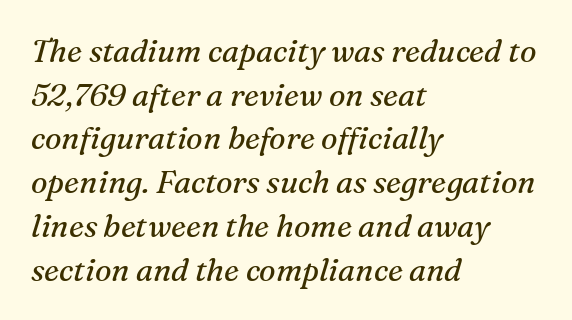
Q: Is the text bold? A: No.
Q: Is the text italic (slanted)? A: Yes, it leans right by about 16 degrees.
Q: Is the typeface a serif or a sans-serif typeface? A: Serif.
Q: Is the text underlined? A: No.
Q: How is the paragraph aligned? A: Left-aligned.
Q: Is the spacing between letters normal or unusually wide? A: Normal.
Q: Is the spacing between lines tight, normal or loose? A: Normal.
Q: Width (condensed, normal, or wide)? A: Normal.
Q: Stroke contrast? A: Medium.
Q: x-height? A: Medium.
Q: Monospaced? A: No.
